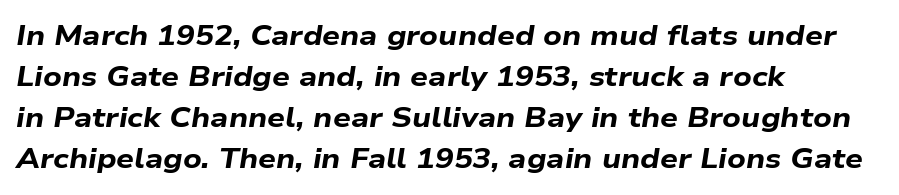
{"italic": "yes", "lean": "right", "slant_degrees": 9, "bold": "yes", "weight": "bold", "width": "wide", "stroke_contrast": "low", "x_height": "medium", "monospaced": "no", "underline": "no", "align": "left", "line_spacing": "normal", "line_spacing_ratio": 1.47, "letter_spacing": "normal", "letter_spacing_em": 0.0, "glyph_px": 28}
